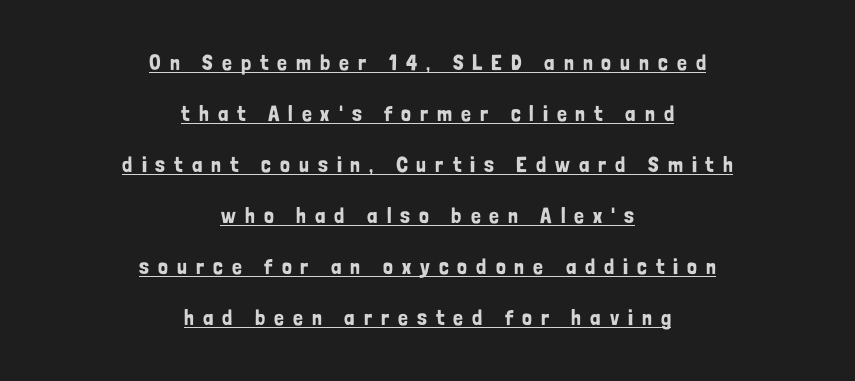
This sample trades compactness for vertical openness between lines. Quick note: not italic, upright. The setting favours the middle, as headings and verse often do. These lines have a slow, spaced-out rhythm from letter to letter. Glance below the letters and you will spot a drawn line.
